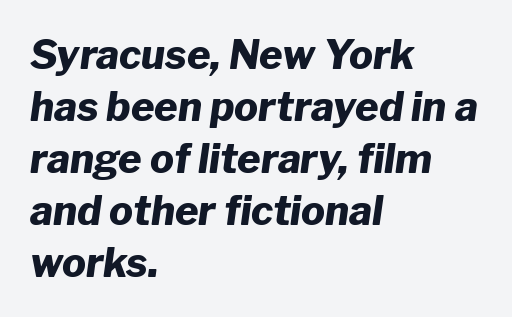
The leading is moderate, giving the passage an even texture. Compared with an ordinary text face, these strokes are far heavier — a full bold. The rendering applies a slant to the glyphs. Short and long lines alike share a common starting point at left.
